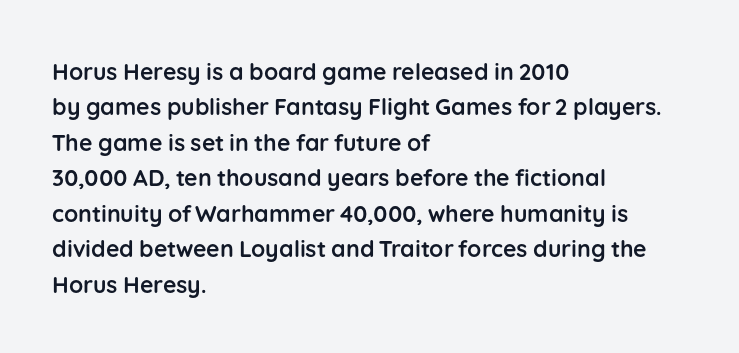
The strip under each line holds only bare page. The designer left line spacing at the default. Typeset ragged right — the left edge is the straight one. Heavy-handed strokes throughout: this text is bold.
